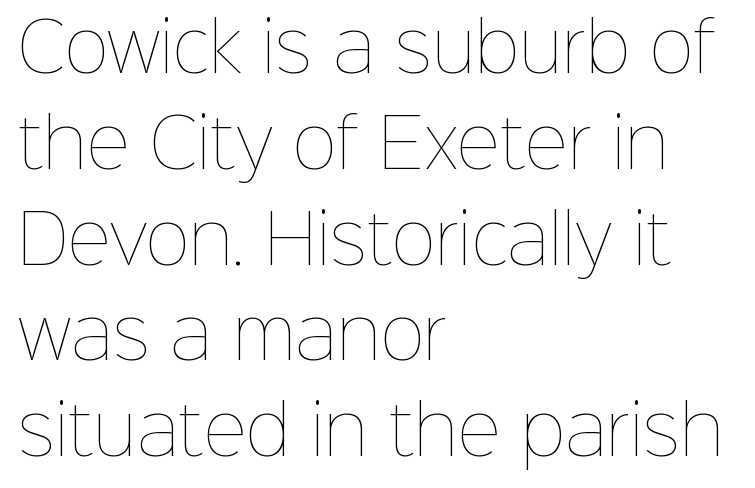
Anything drawn beneath the words? Only blank space. This sample uses plain, unmodified letter spacing. The weight would be labelled regular, book, light, or lighter still. Alignment: flush left. Baseline-to-baseline distance is the conventional proportion of letter height.
